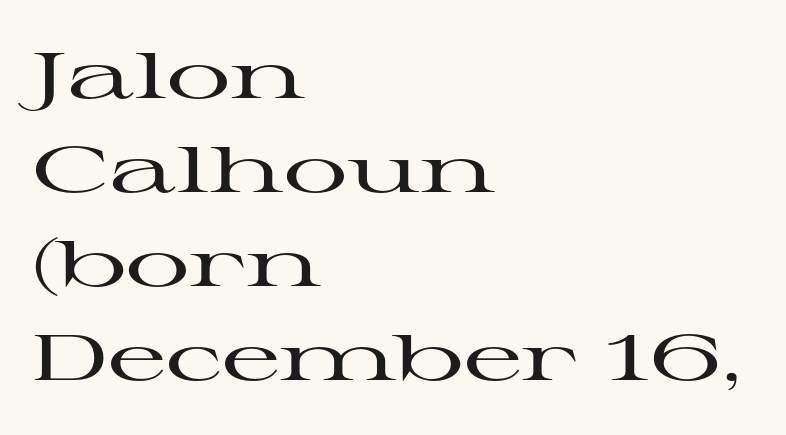
Unmarked baselines from the first word to the last. Note the varied advance widths — an 'i' is clearly narrower than an 'm'. Every stem runs plumb, perpendicular to the baseline. Observe the ordinary spacing: letters are neighbours, not strangers. Short and long lines alike share a common starting point at left.
